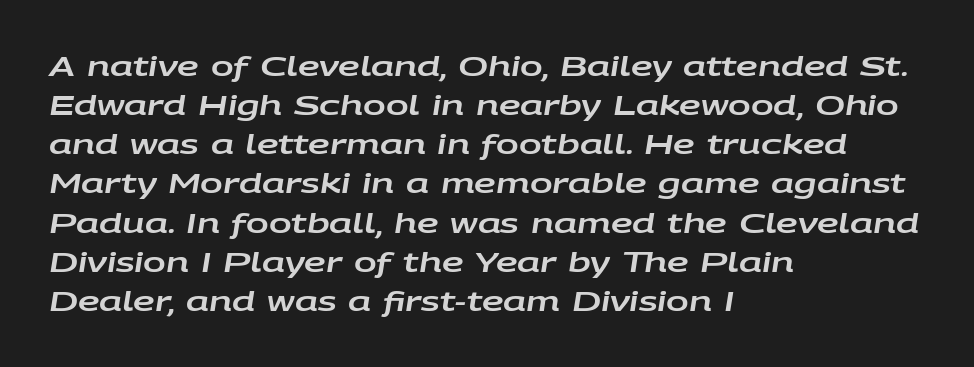
Decoration check: the copy has no underline. Honestly, the letter spacing is just normal — you wouldn't notice it. The axis of the letterforms is tilted away from vertical. Summary of vertical rhythm: regular, with standard interline spacing. Which margin do the lines hug? The left one — the right edge is uneven.
